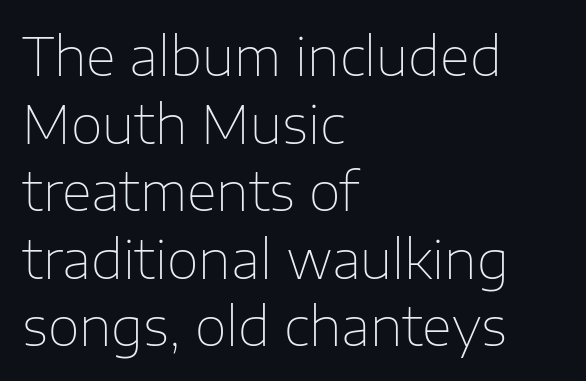
Standard letterfit; no display-style spreading of the glyphs. Layout note: lines flush left. Interline gaps are of average width in this sample. Underlining? Definitely not there.
